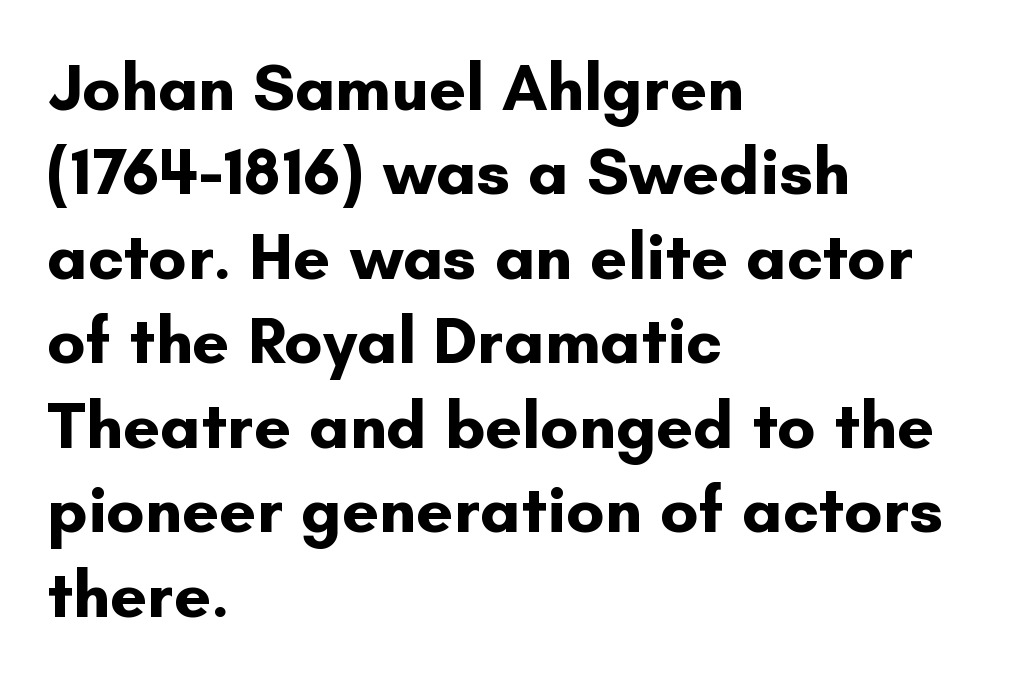
Q: Is the text bold? A: Yes.
Q: Is the text italic (slanted)? A: No, it is upright.
Q: Is the typeface a serif or a sans-serif typeface? A: Sans-serif.
Q: Is the text underlined? A: No.
Q: How is the paragraph aligned? A: Left-aligned.
Q: Is the spacing between letters normal or unusually wide? A: Normal.
Q: Is the spacing between lines tight, normal or loose? A: Normal.
Q: Width (condensed, normal, or wide)? A: Normal.
Q: Stroke contrast? A: Low.
Q: x-height? A: Small.
Q: Monospaced? A: No.
